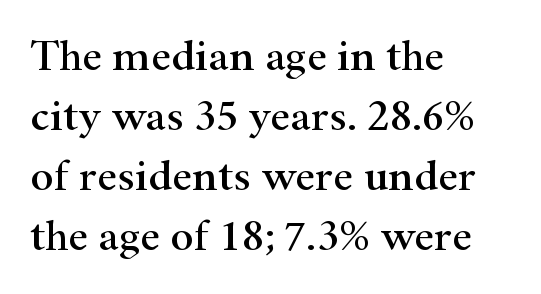
The image shows 44 px wide serif type, upright; set left-aligned, normal line spacing (1.36x), normal letter spacing, not underlined; high stroke contrast and a small x-height.
